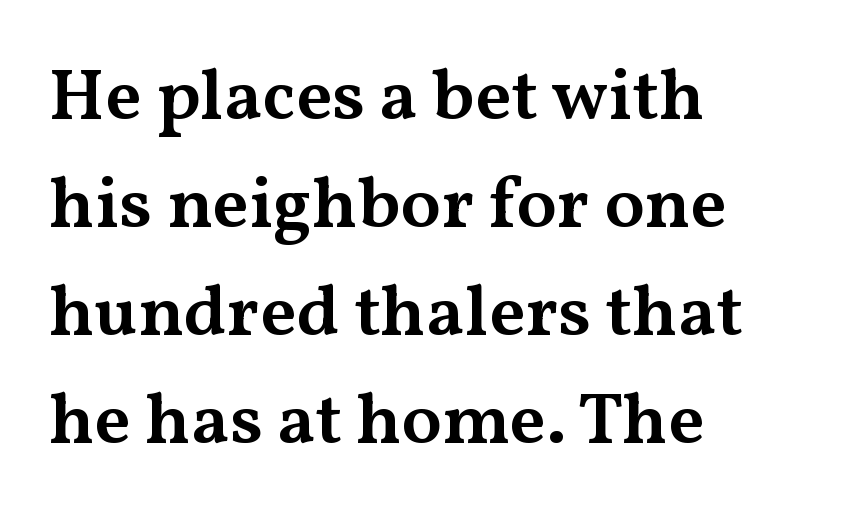
{"serif": "yes", "italic": "no", "bold": "semi", "weight": "semibold", "width": "wide", "stroke_contrast": "medium", "x_height": "medium", "monospaced": "no", "underline": "no", "align": "left", "line_spacing": "normal", "line_spacing_ratio": 1.48, "letter_spacing": "normal", "letter_spacing_em": 0.0, "glyph_px": 73}
